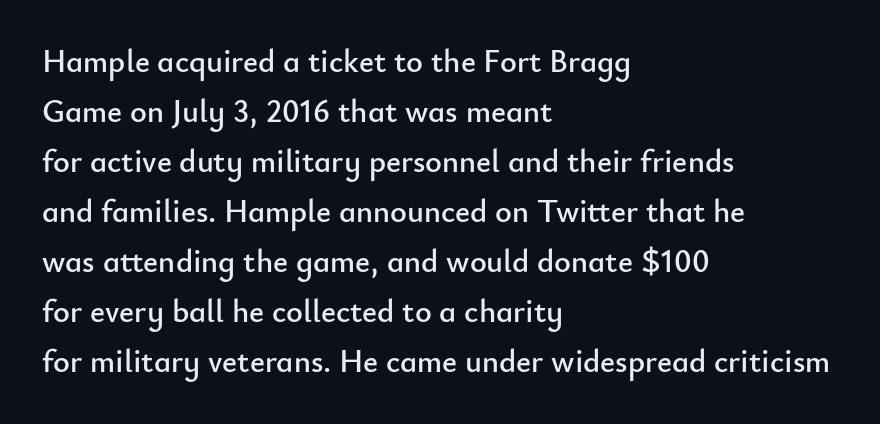
A typesetter would call this proportional, since set widths differ per character. The type sits square on the baseline with zero lean. Words float on clear page, feet unadorned. If you drew a ruler down the left edge, every line would touch it. The passage shown has conventional tracking throughout. This rendering employs a face without finishing strokes, i.e., a sans-serif.
